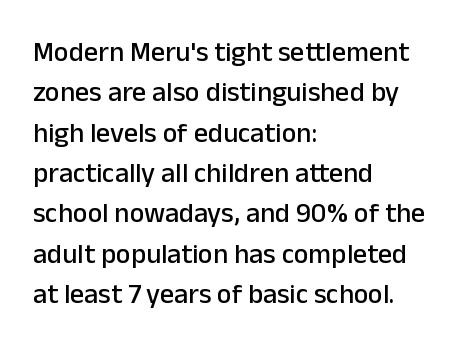
Q: Is the text italic (slanted)? A: No, it is upright.
Q: Is the typeface a serif or a sans-serif typeface? A: Sans-serif.
Q: Is the text underlined? A: No.
Q: How is the paragraph aligned? A: Left-aligned.
Q: Is the spacing between letters normal or unusually wide? A: Normal.
Q: Is the spacing between lines tight, normal or loose? A: Normal.
Q: Width (condensed, normal, or wide)? A: Normal.
Q: Stroke contrast? A: Low.
Q: x-height? A: Medium.
Q: Monospaced? A: No.
